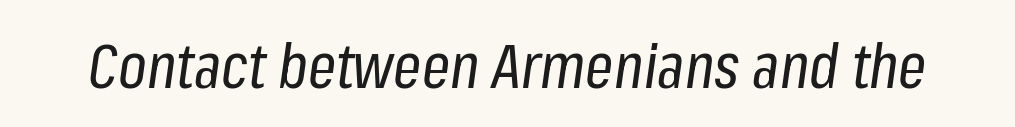
The image shows 62 px regular-weight, condensed type, italic (leaning right); set normal letter spacing, not underlined; low stroke contrast and a medium x-height.
